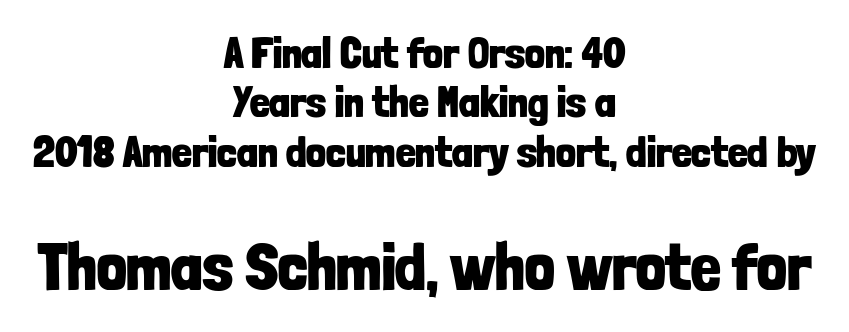
{"serif": "no", "italic": "no", "bold": "yes", "weight": "bold", "width": "condensed", "stroke_contrast": "low", "x_height": "medium", "monospaced": "no", "underline": "no", "align": "center", "line_spacing": "tight", "line_spacing_ratio": 1.12, "letter_spacing": "normal", "letter_spacing_em": 0.0, "larger_block": "second", "size_ratio": 1.5, "glyph_px": 66}
